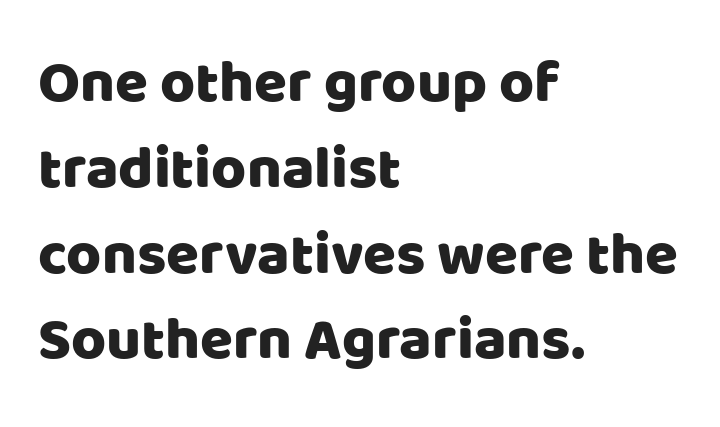
Q: Is the text italic (slanted)? A: No, it is upright.
Q: Is the typeface a serif or a sans-serif typeface? A: Sans-serif.
Q: Is the text underlined? A: No.
Q: How is the paragraph aligned? A: Left-aligned.
Q: Is the spacing between letters normal or unusually wide? A: Normal.
Q: Is the spacing between lines tight, normal or loose? A: Normal.
Q: Width (condensed, normal, or wide)? A: Normal.
Q: Stroke contrast? A: Low.
Q: x-height? A: Large.
Q: Monospaced? A: No.
